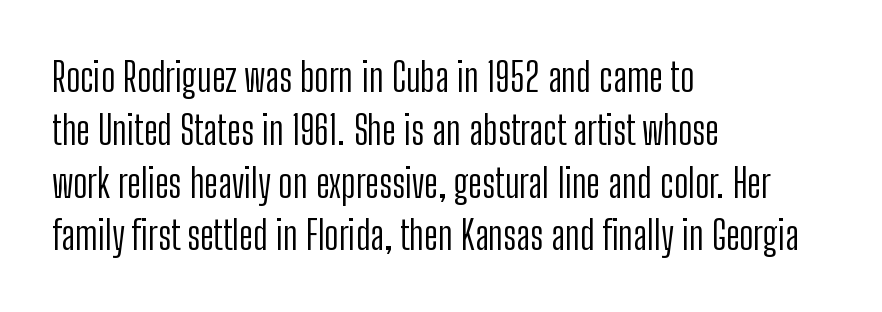
{"serif": "no", "italic": "no", "bold": "no", "weight": "light", "width": "condensed", "stroke_contrast": "low", "x_height": "medium", "monospaced": "no", "underline": "no", "align": "left", "line_spacing": "normal", "line_spacing_ratio": 1.32, "letter_spacing": "normal", "letter_spacing_em": 0.0, "glyph_px": 40}
